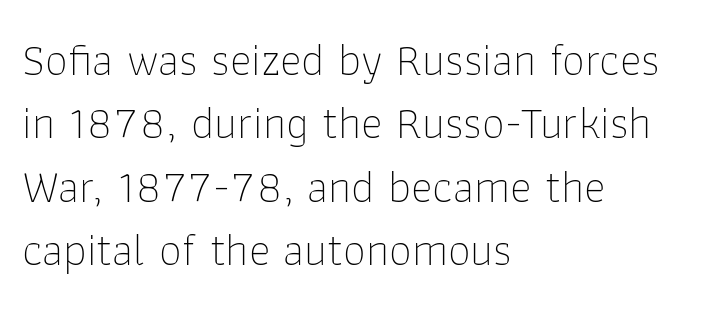
Q: Is the text bold? A: No.
Q: Is the text italic (slanted)? A: No, it is upright.
Q: Is the typeface a serif or a sans-serif typeface? A: Sans-serif.
Q: Is the text underlined? A: No.
Q: How is the paragraph aligned? A: Left-aligned.
Q: Is the spacing between letters normal or unusually wide? A: Normal.
Q: Is the spacing between lines tight, normal or loose? A: Normal.
Q: Width (condensed, normal, or wide)? A: Normal.
Q: Stroke contrast? A: Low.
Q: x-height? A: Medium.
Q: Monospaced? A: No.
